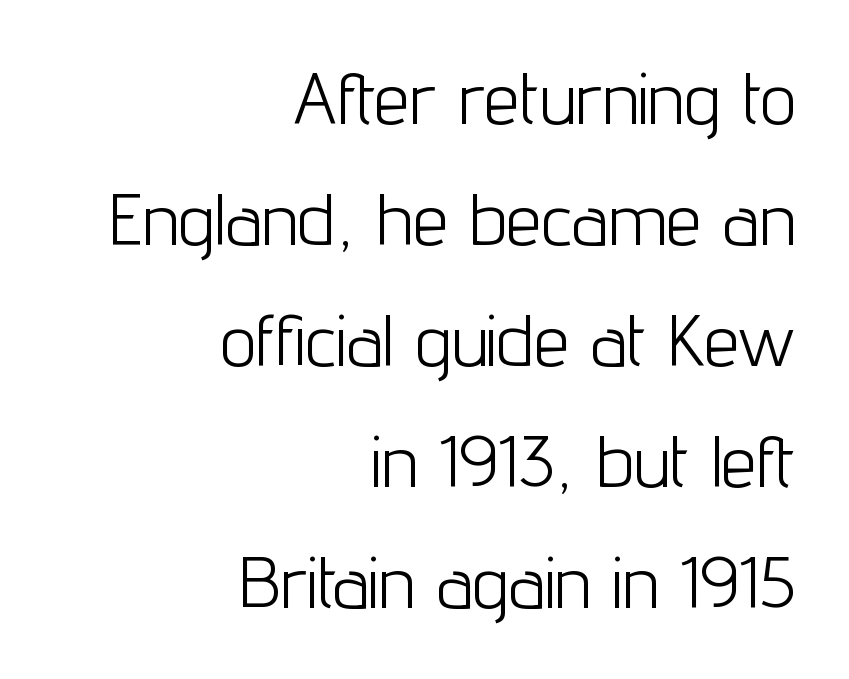
Q: Is the text bold? A: No.
Q: Is the text italic (slanted)? A: No, it is upright.
Q: Is the typeface a serif or a sans-serif typeface? A: Sans-serif.
Q: Is the text underlined? A: No.
Q: How is the paragraph aligned? A: Right-aligned.
Q: Is the spacing between letters normal or unusually wide? A: Normal.
Q: Is the spacing between lines tight, normal or loose? A: Normal.
Q: Width (condensed, normal, or wide)? A: Condensed.
Q: Stroke contrast? A: Low.
Q: x-height? A: Medium.
Q: Monospaced? A: No.
